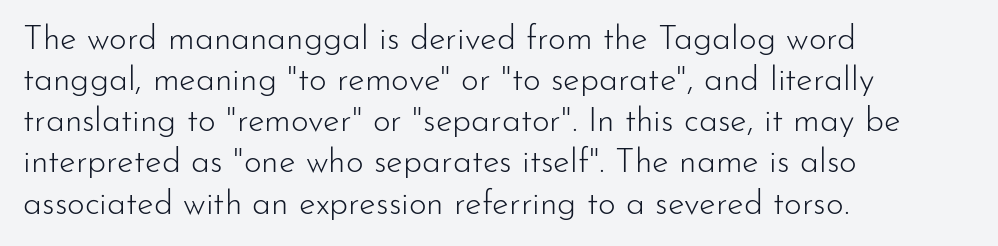
The image shows 34 px light sans-serif type, upright; set left-aligned, line spacing 1.21x, normal letter spacing, not underlined; low stroke contrast and a small x-height.
